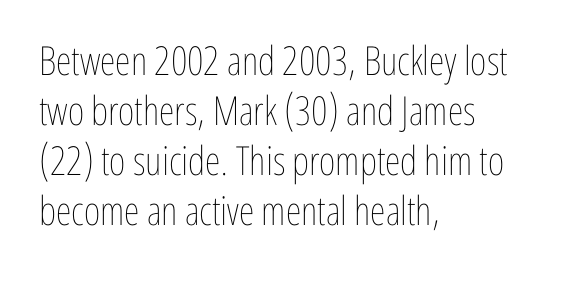
{"italic": "no", "bold": "no", "weight": "thin", "width": "condensed", "stroke_contrast": "low", "x_height": "medium", "monospaced": "no", "underline": "no", "align": "left", "line_spacing": "normal", "line_spacing_ratio": 1.25, "letter_spacing": "normal", "letter_spacing_em": 0.0, "glyph_px": 40}
